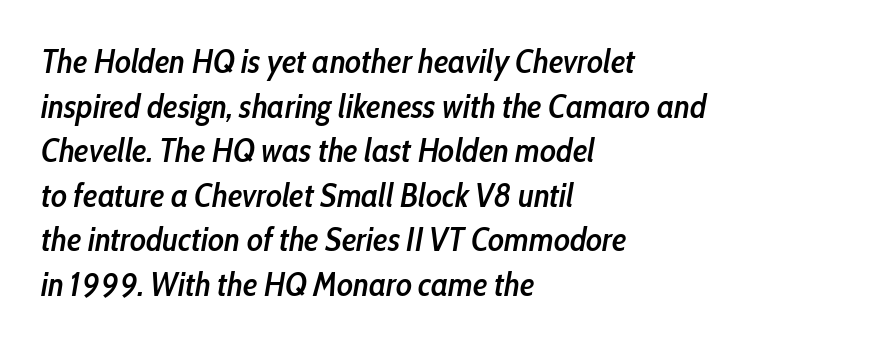
{"italic": "yes", "lean": "right", "slant_degrees": 10, "bold": "semi", "weight": "semibold", "width": "condensed", "stroke_contrast": "low", "x_height": "medium", "monospaced": "no", "underline": "no", "align": "left", "line_spacing": "normal", "line_spacing_ratio": 1.35, "letter_spacing": "normal", "letter_spacing_em": 0.0, "glyph_px": 33}
